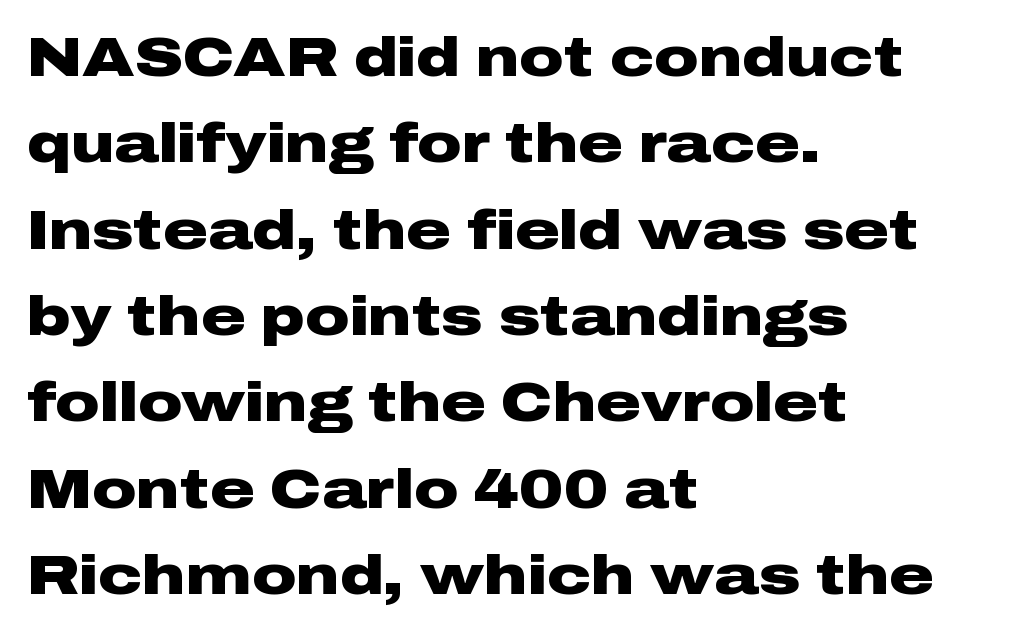
{"serif": "no", "italic": "no", "bold": "yes", "weight": "heavy", "width": "wide", "stroke_contrast": "low", "x_height": "medium", "monospaced": "no", "underline": "no", "align": "left", "line_spacing": "normal", "line_spacing_ratio": 1.57, "letter_spacing": "normal", "letter_spacing_em": 0.0, "glyph_px": 55}
